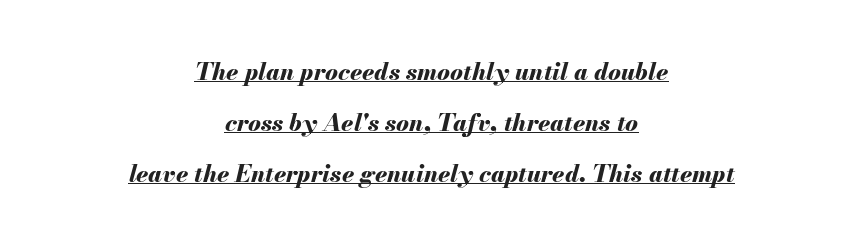
{"italic": "yes", "lean": "right", "slant_degrees": 13, "bold": "yes", "underline": "yes", "align": "center", "line_spacing": "loose", "line_spacing_ratio": 2.12, "letter_spacing": "normal", "letter_spacing_em": 0.0, "glyph_px": 24}
